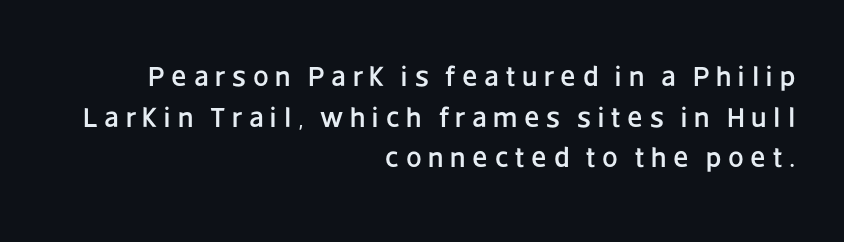
{"serif": "no", "italic": "no", "width": "normal", "stroke_contrast": "low", "x_height": "large", "monospaced": "no", "underline": "no", "align": "right", "line_spacing": "normal", "line_spacing_ratio": 1.45, "letter_spacing": "wide", "letter_spacing_em": 0.24, "glyph_px": 28}
